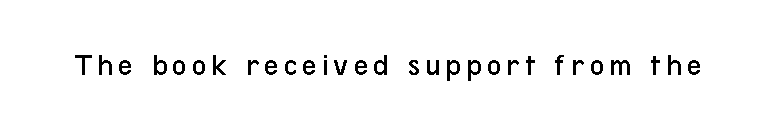
{"serif": "no", "italic": "no", "bold": "no", "weight": "regular", "width": "condensed", "stroke_contrast": "low", "x_height": "medium", "monospaced": "no", "underline": "no", "glyph_px": 32}
